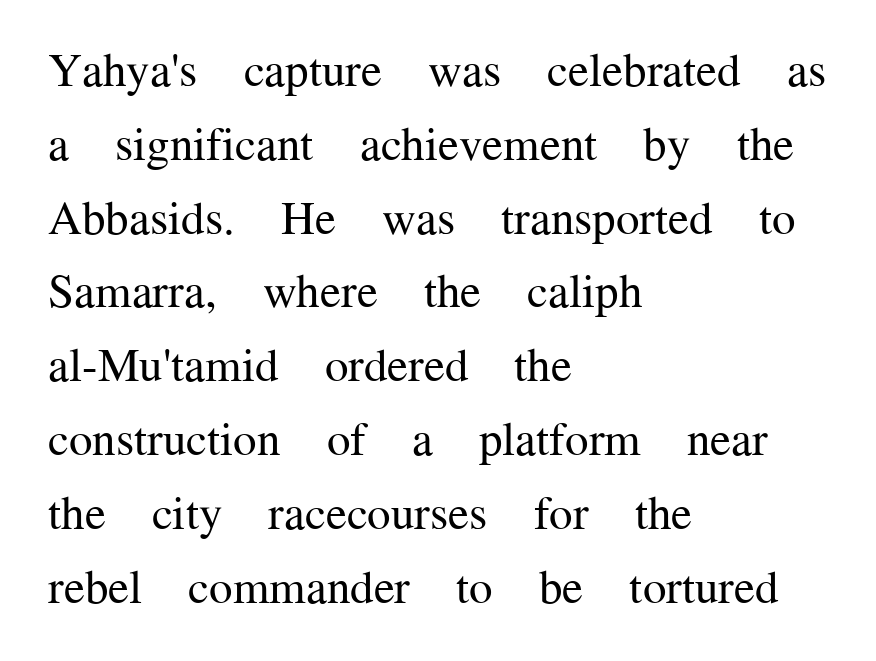
Q: Is the text bold? A: No.
Q: Is the text italic (slanted)? A: No, it is upright.
Q: Is the typeface a serif or a sans-serif typeface? A: Serif.
Q: Is the text underlined? A: No.
Q: How is the paragraph aligned? A: Left-aligned.
Q: Is the spacing between letters normal or unusually wide? A: Normal.
Q: Is the spacing between lines tight, normal or loose? A: Normal.
Q: Width (condensed, normal, or wide)? A: Normal.
Q: Stroke contrast? A: Medium.
Q: x-height? A: Medium.
Q: Monospaced? A: No.
